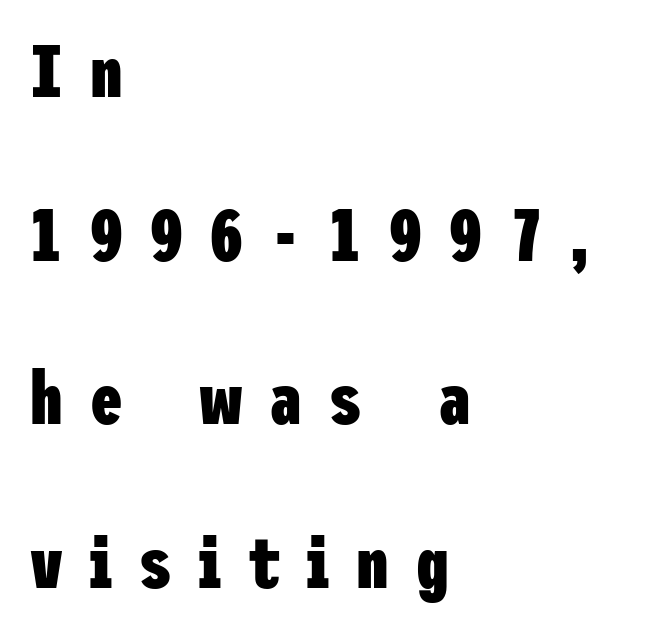
{"serif": "no", "italic": "no", "bold": "yes", "weight": "heavy", "width": "condensed", "stroke_contrast": "low", "x_height": "medium", "underline": "no", "align": "left", "line_spacing": "loose", "line_spacing_ratio": 2.24, "letter_spacing": "wide", "letter_spacing_em": 0.37, "glyph_px": 73}
